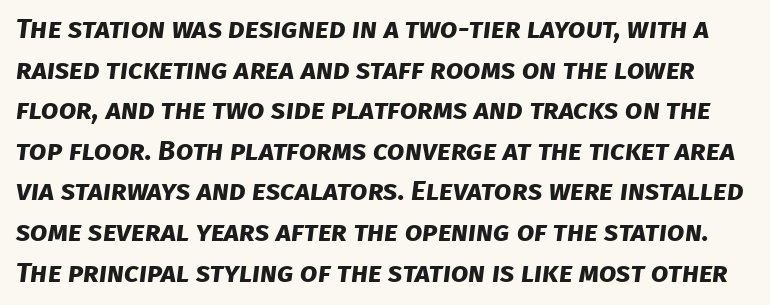
The image shows 28 px bold sans-serif type; set normal line spacing (1.45x), normal letter spacing, not underlined; low stroke contrast and a large x-height.
